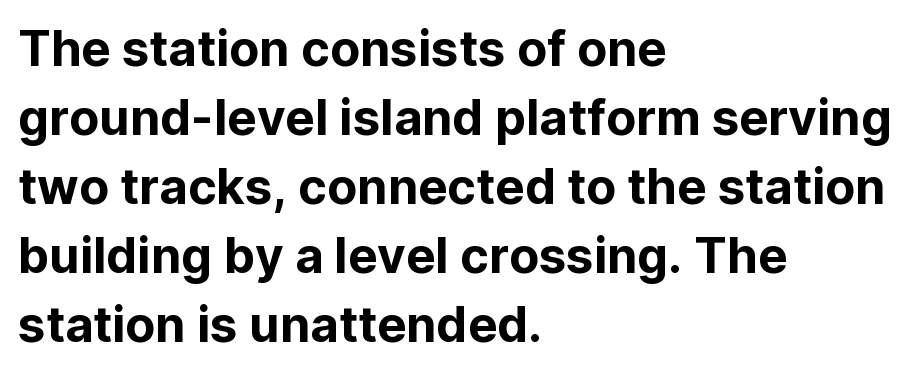
The paragraph shown leans on its left margin. Beneath every word, the page is bare. This is the regular roman posture of the typeface. Students, observe: this is what conventionally led text looks like. A typesetter would call this zero additional tracking.
